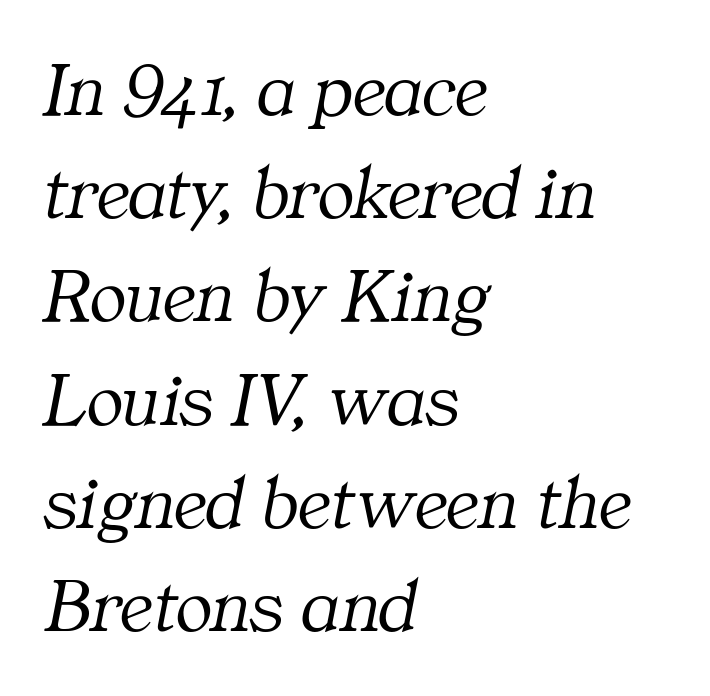
The lettering tilts uniformly, giving the passage an italic look. Short note: letters normally spaced. No extra ink here — the face is not bold. The line-height multiplier appears to be the usual default. A typesetter would label this face a serif. A typesetter would call this proportional, since set widths differ per character.
